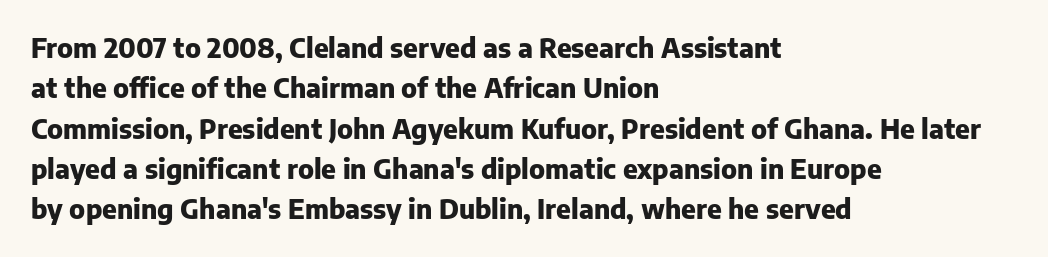
Q: Is the text bold? A: Yes.
Q: Is the text italic (slanted)? A: No, it is upright.
Q: Is the text underlined? A: No.
Q: How is the paragraph aligned? A: Left-aligned.
Q: Is the spacing between letters normal or unusually wide? A: Normal.
Q: Is the spacing between lines tight, normal or loose? A: Normal.
